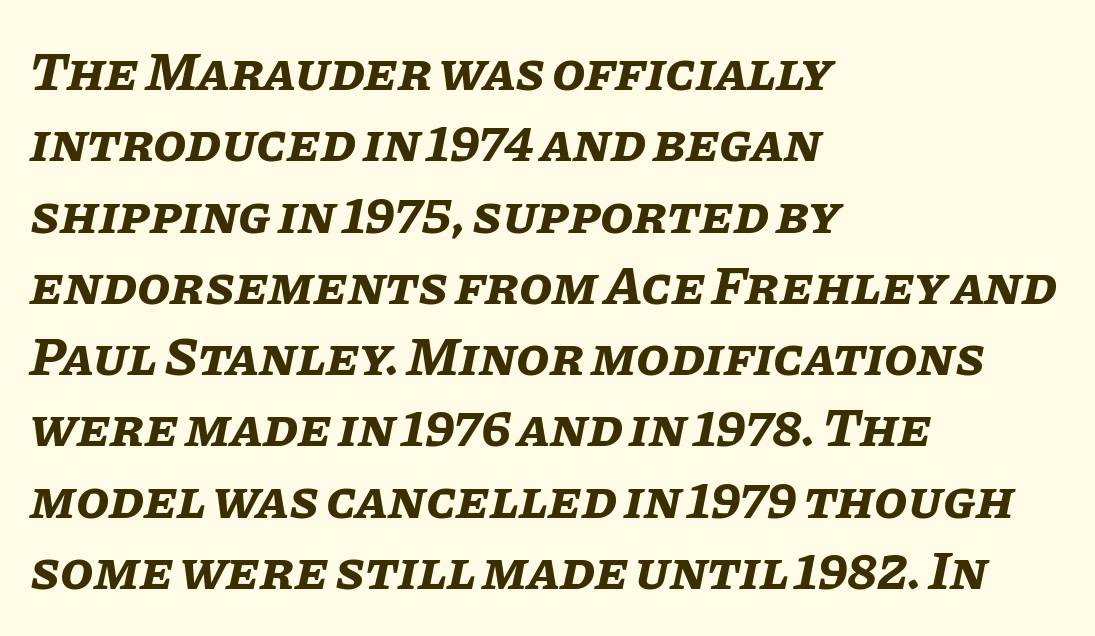
Q: Is the text bold? A: Yes.
Q: Is the text italic (slanted)? A: Yes, it leans right by about 11 degrees.
Q: Is the text underlined? A: No.
Q: How is the paragraph aligned? A: Left-aligned.
Q: Is the spacing between letters normal or unusually wide? A: Normal.
Q: Is the spacing between lines tight, normal or loose? A: Normal.
Q: Width (condensed, normal, or wide)? A: Normal.
Q: Stroke contrast? A: Low.
Q: x-height? A: Large.
Q: Monospaced? A: No.
